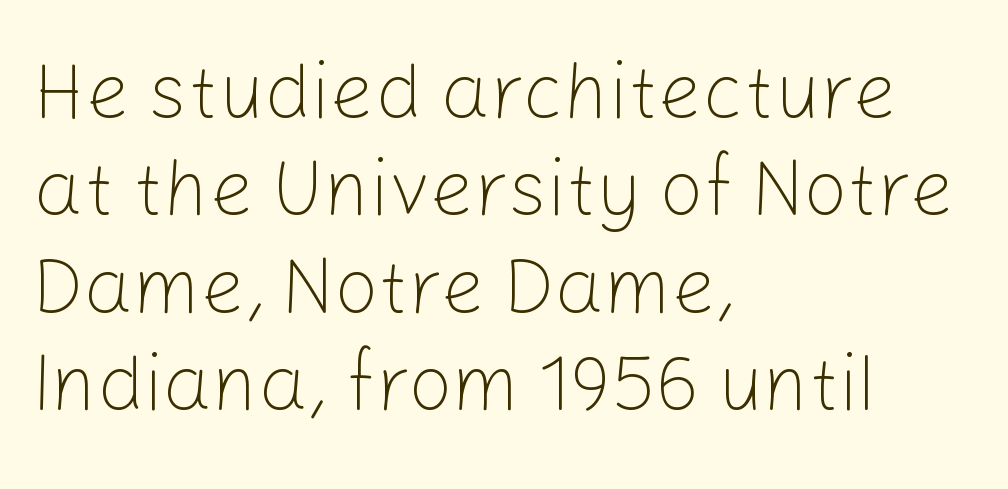
{"serif": "no", "italic": "no", "bold": "no", "weight": "light", "width": "normal", "stroke_contrast": "low", "x_height": "medium", "monospaced": "no", "underline": "no", "align": "left", "line_spacing": "normal", "line_spacing_ratio": 1.25, "letter_spacing": "normal", "letter_spacing_em": 0.0, "glyph_px": 78}
